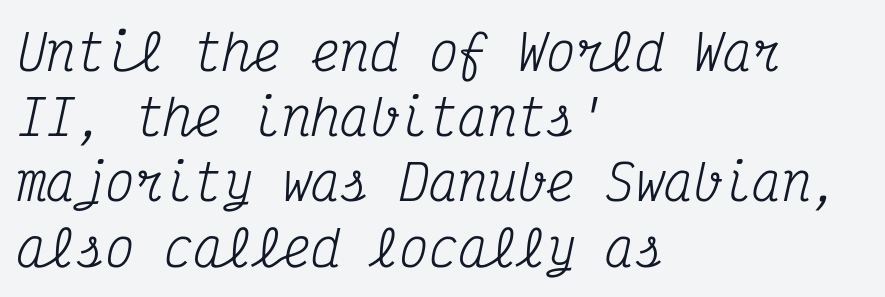
The image shows 49 px regular-weight, condensed serif type, italic (leaning right), monospaced; set left-aligned, normal line spacing (1.33x), normal letter spacing, not underlined; medium stroke contrast and a medium x-height.
